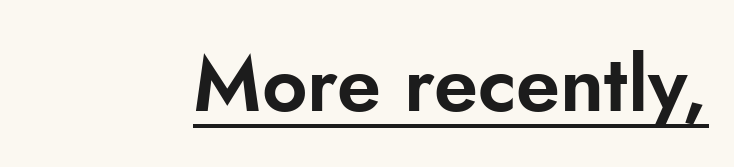
The image shows 79 px sans-serif type, upright; set normal letter spacing, underlined; low stroke contrast and a small x-height.
